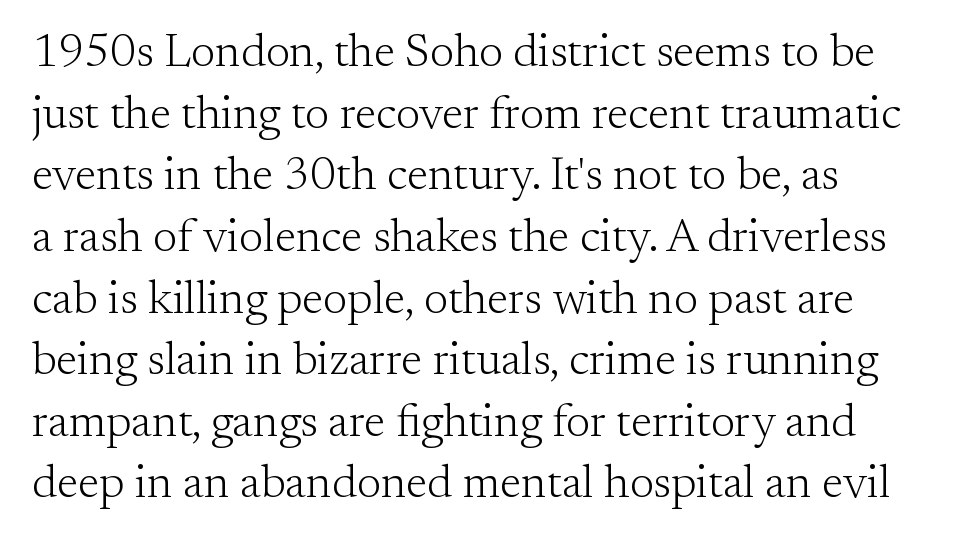
{"serif": "yes", "italic": "no", "bold": "no", "weight": "light", "width": "normal", "stroke_contrast": "medium", "x_height": "small", "monospaced": "no", "underline": "no", "line_spacing": "normal", "line_spacing_ratio": 1.34, "letter_spacing": "normal", "letter_spacing_em": 0.0, "glyph_px": 46}
